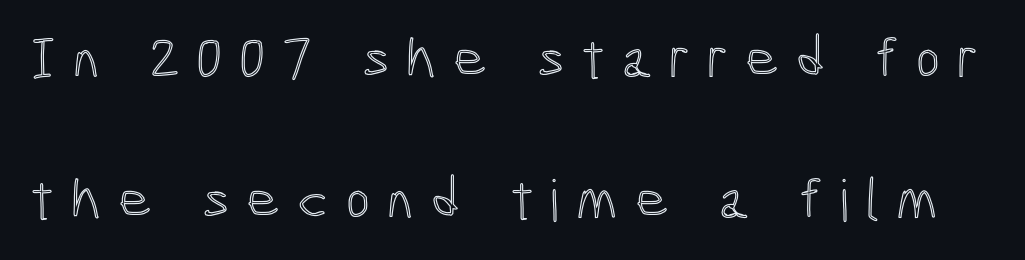
The image shows 58 px condensed type, upright; set loose line spacing (2.43x), unusually wide letter spacing (+0.29 em), not underlined; a medium x-height.
